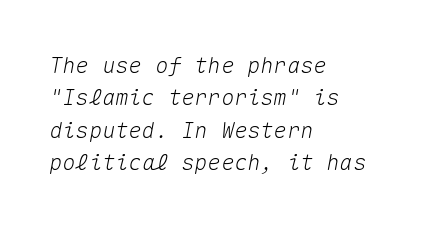
The image shows 22 px text type, italic (leaning right); set left-aligned, normal line spacing (1.47x), normal letter spacing, not underlined.
